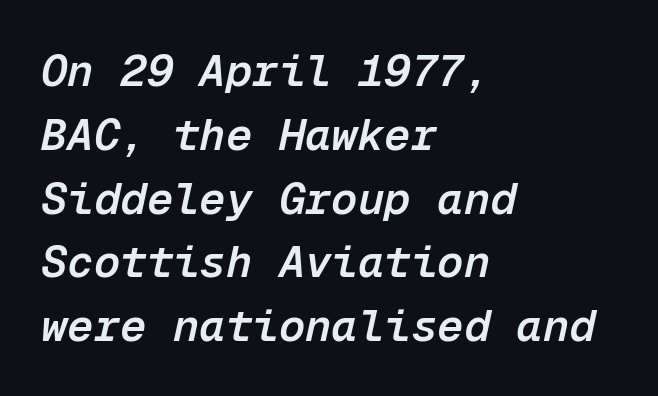
{"italic": "yes", "lean": "right", "slant_degrees": 12, "bold": "semi", "weight": "semibold", "width": "normal", "stroke_contrast": "low", "x_height": "medium", "monospaced": "yes", "underline": "no", "align": "left", "line_spacing": "normal", "line_spacing_ratio": 1.45, "letter_spacing": "normal", "letter_spacing_em": 0.0, "glyph_px": 44}
